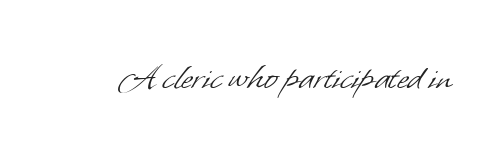
Character widths vary here, with narrow letters taking less room than wide ones. Observe the absence of serifs on each vertical stroke in this sample. Clear beneath every line of the passage. Weight: not bold — regular or lighter.
